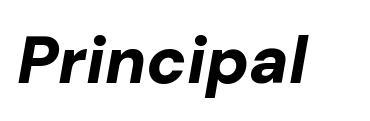
{"italic": "yes", "lean": "right", "slant_degrees": 10, "bold": "yes", "weight": "bold", "width": "normal", "stroke_contrast": "low", "x_height": "medium", "monospaced": "no", "underline": "no", "letter_spacing": "normal", "letter_spacing_em": 0.0, "glyph_px": 66}
